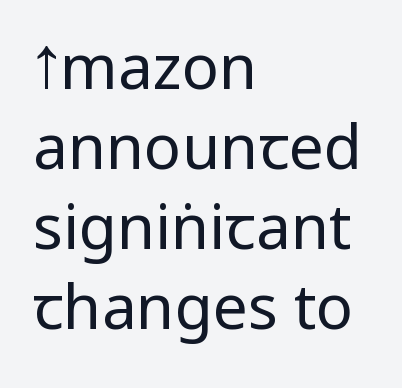
The image shows 62 px regular-weight, condensed sans-serif type, upright; set left-aligned, normal line spacing (1.29x), normal letter spacing, not underlined; low stroke contrast.
